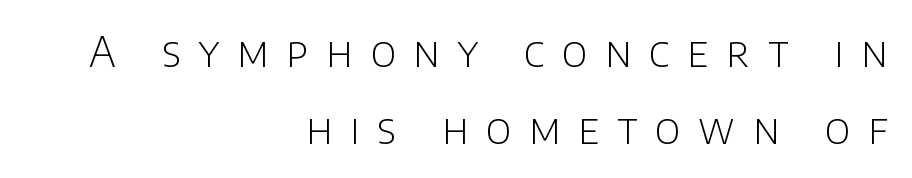
Q: Is the text bold? A: No.
Q: Is the text italic (slanted)? A: No, it is upright.
Q: Is the typeface a serif or a sans-serif typeface? A: Sans-serif.
Q: Is the text underlined? A: No.
Q: How is the paragraph aligned? A: Right-aligned.
Q: Is the spacing between letters normal or unusually wide? A: Unusually wide.
Q: Width (condensed, normal, or wide)? A: Normal.
Q: Stroke contrast? A: Low.
Q: x-height? A: Large.
Q: Monospaced? A: No.
